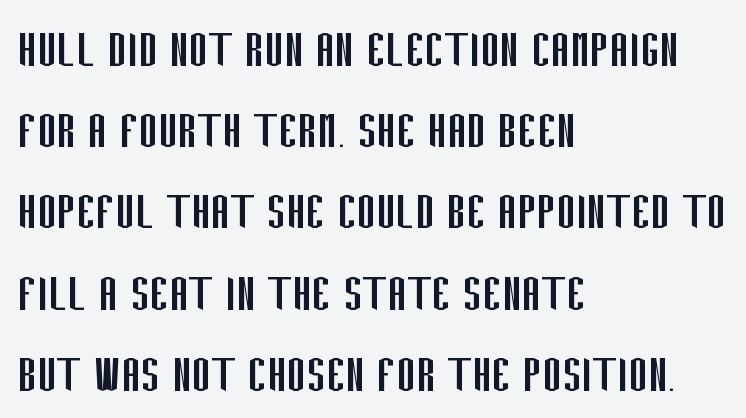
Q: Is the text bold? A: No.
Q: Is the text italic (slanted)? A: No, it is upright.
Q: Is the typeface a serif or a sans-serif typeface? A: Sans-serif.
Q: Is the text underlined? A: No.
Q: How is the paragraph aligned? A: Left-aligned.
Q: Is the spacing between letters normal or unusually wide? A: Normal.
Q: Is the spacing between lines tight, normal or loose? A: Normal.
Q: Width (condensed, normal, or wide)? A: Condensed.
Q: Stroke contrast? A: Low.
Q: x-height? A: Large.
Q: Monospaced? A: No.
